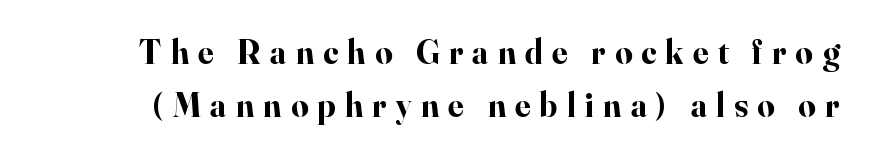
{"serif": "yes", "italic": "no", "bold": "yes", "weight": "bold", "width": "normal", "stroke_contrast": "high", "x_height": "small", "monospaced": "no", "underline": "no", "line_spacing": "normal", "line_spacing_ratio": 1.56, "letter_spacing": "wide", "letter_spacing_em": 0.27, "glyph_px": 34}
